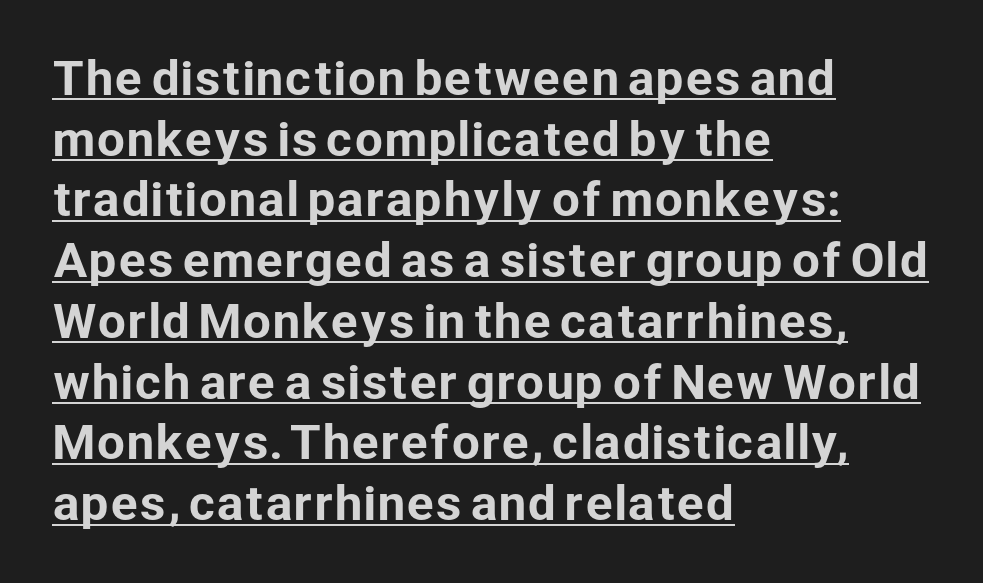
The image shows 45 px sans-serif type, upright; set left-aligned, normal line spacing (1.35x), normal letter spacing, underlined; low stroke contrast and a medium x-height.
